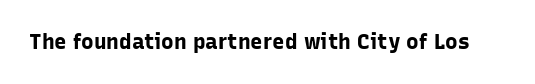
Q: Is the text bold? A: Yes.
Q: Is the text italic (slanted)? A: No, it is upright.
Q: Is the text underlined? A: No.
Q: Is the spacing between letters normal or unusually wide? A: Normal.
